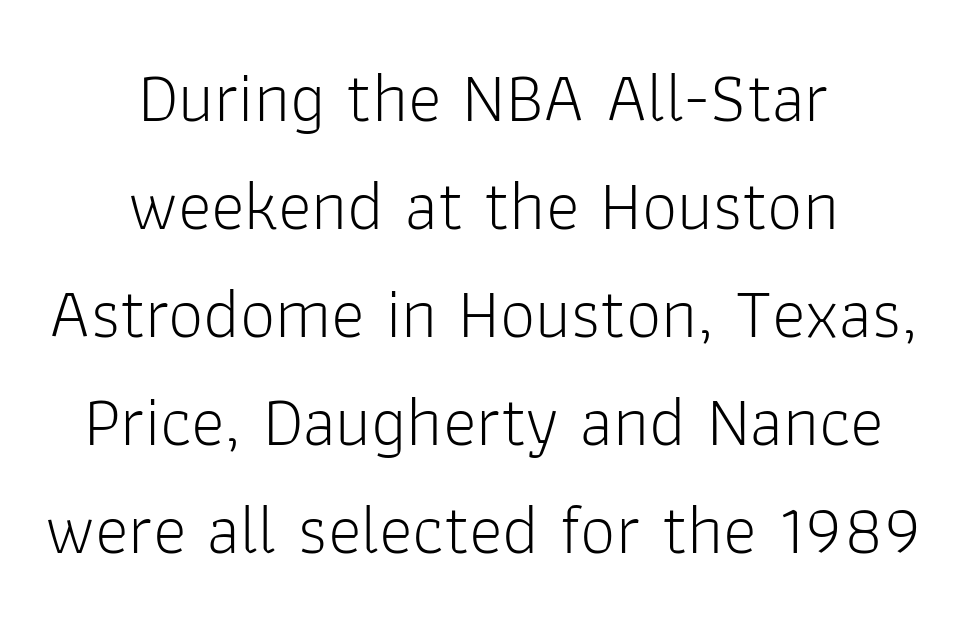
Q: Is the text bold? A: No.
Q: Is the text italic (slanted)? A: No, it is upright.
Q: Is the typeface a serif or a sans-serif typeface? A: Sans-serif.
Q: Is the text underlined? A: No.
Q: How is the paragraph aligned? A: Centered.
Q: Is the spacing between letters normal or unusually wide? A: Normal.
Q: Is the spacing between lines tight, normal or loose? A: Normal.
Q: Width (condensed, normal, or wide)? A: Normal.
Q: Stroke contrast? A: Low.
Q: x-height? A: Medium.
Q: Monospaced? A: No.
